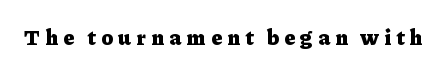
The line texture is sparse and dotted thanks to wide tracking. What weight is shown? A full bold with thick strokes. Just letters on the line, the space beneath them empty. Every stem runs plumb, perpendicular to the baseline.
